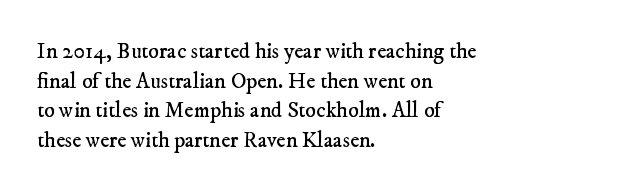
Q: Is the text bold? A: No.
Q: Is the text underlined? A: No.
Q: How is the paragraph aligned? A: Left-aligned.
Q: Is the spacing between letters normal or unusually wide? A: Normal.
Q: Is the spacing between lines tight, normal or loose? A: Normal.
